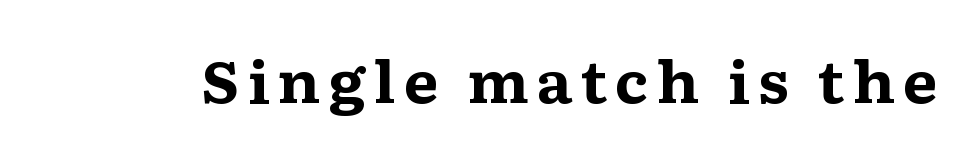
Q: Is the text bold? A: Yes.
Q: Is the text italic (slanted)? A: No, it is upright.
Q: Is the typeface a serif or a sans-serif typeface? A: Serif.
Q: Is the text underlined? A: No.
Q: Width (condensed, normal, or wide)? A: Wide.
Q: Stroke contrast? A: Medium.
Q: x-height? A: Medium.
Q: Monospaced? A: No.
